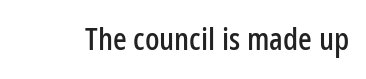
The image shows 32 px condensed sans-serif type, upright; set normal letter spacing, not underlined; low stroke contrast and a medium x-height.
